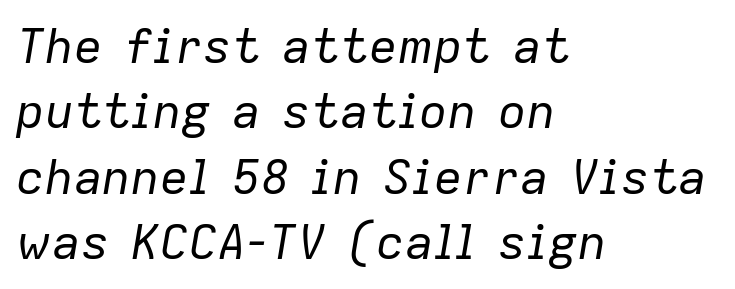
Decoration check: the copy has no underline. Every row of glyphs begins at an identical x-position on the left. The rendering uses natural spacing where letterforms have individual widths. Each stroke keeps to a modest, everyday thickness or less. The rows are spaced the way most documents space them.
